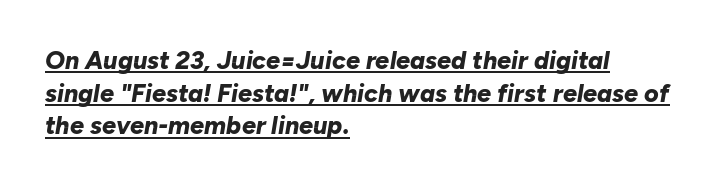
Q: Is the text bold? A: Yes.
Q: Is the text italic (slanted)? A: Yes, it leans right by about 10 degrees.
Q: Is the text underlined? A: Yes.
Q: How is the paragraph aligned? A: Left-aligned.
Q: Is the spacing between letters normal or unusually wide? A: Normal.
Q: Is the spacing between lines tight, normal or loose? A: Normal.
